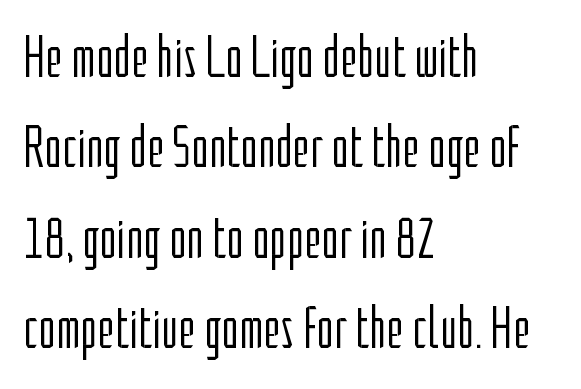
The image shows 59 px light, condensed sans-serif type, upright; set left-aligned, normal line spacing (1.53x), normal letter spacing, not underlined; low stroke contrast and a medium x-height.
